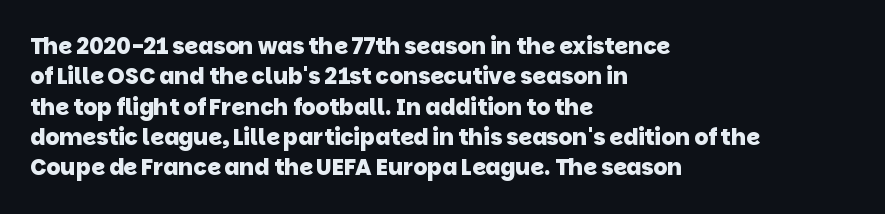
The image shows 22 px bold type; set left-aligned, normal line spacing (1.38x), normal letter spacing, not underlined.
